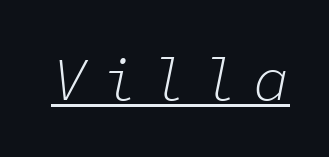
Rendered with sloped, italic letterforms. Caption: face not bold, strokes unweighted. Looks like terminal output: every glyph gets an equal slot. Compared with undecorated copy, this sample adds a rule below the words. The tracking reads as deliberately expanded to a designer's eye.
